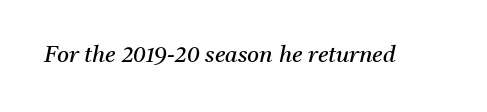
Q: Is the text bold? A: No.
Q: Is the text italic (slanted)? A: Yes, it leans right by about 11 degrees.
Q: Is the text underlined? A: No.
Q: Is the spacing between letters normal or unusually wide? A: Normal.
